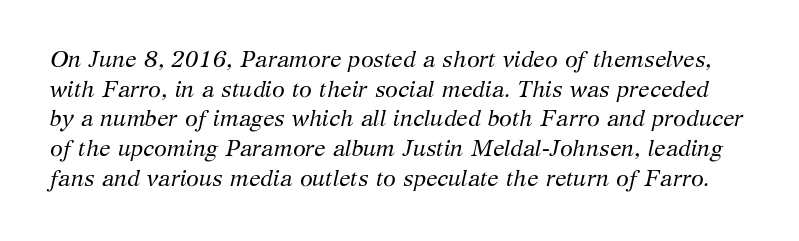
Q: Is the text bold? A: No.
Q: Is the text italic (slanted)? A: Yes, it leans right by about 12 degrees.
Q: Is the text underlined? A: No.
Q: Is the spacing between letters normal or unusually wide? A: Normal.
Q: Is the spacing between lines tight, normal or loose? A: Normal.
